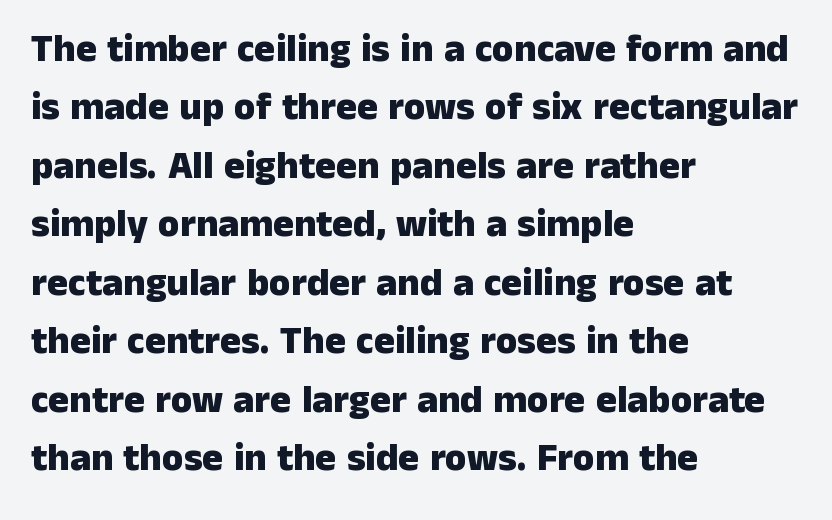
Q: Is the text bold? A: Yes.
Q: Is the text italic (slanted)? A: No, it is upright.
Q: Is the typeface a serif or a sans-serif typeface? A: Sans-serif.
Q: Is the text underlined? A: No.
Q: How is the paragraph aligned? A: Left-aligned.
Q: Is the spacing between letters normal or unusually wide? A: Normal.
Q: Is the spacing between lines tight, normal or loose? A: Normal.
Q: Width (condensed, normal, or wide)? A: Normal.
Q: Stroke contrast? A: Low.
Q: x-height? A: Medium.
Q: Monospaced? A: No.
